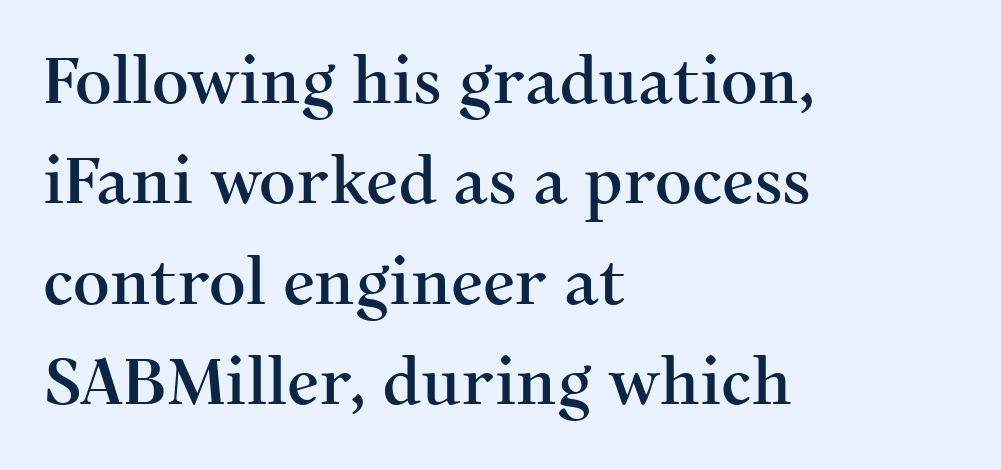
The image shows 64 px serif type, upright; set left-aligned, normal line spacing (1.57x), normal letter spacing, not underlined; medium stroke contrast and a medium x-height.
